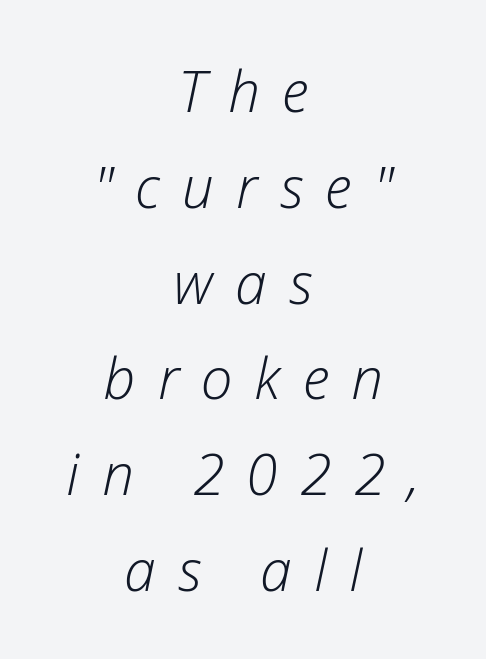
The area under the type is left untouched. The font is comparable to plain body text, perhaps lighter. Look at the tracking — it's clearly loosened, letters drifting apart. Would a proofreader flag this as italicized? Yes.
